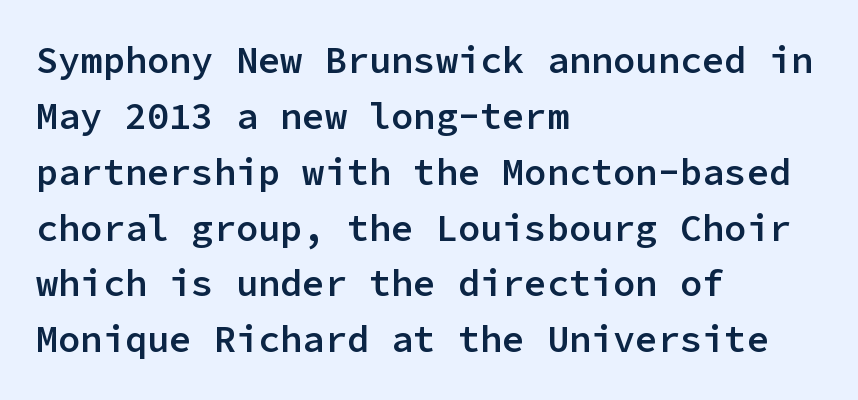
Q: Is the text bold? A: Semi-bold.
Q: Is the text italic (slanted)? A: No, it is upright.
Q: Is the typeface a serif or a sans-serif typeface? A: Sans-serif.
Q: Is the text underlined? A: No.
Q: How is the paragraph aligned? A: Left-aligned.
Q: Is the spacing between letters normal or unusually wide? A: Normal.
Q: Is the spacing between lines tight, normal or loose? A: Normal.
Q: Width (condensed, normal, or wide)? A: Normal.
Q: Stroke contrast? A: Low.
Q: x-height? A: Medium.
Q: Monospaced? A: Yes.
